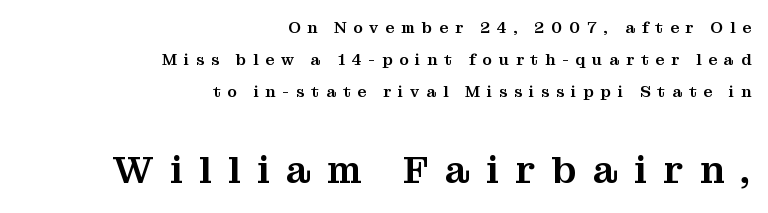
Q: Is the text italic (slanted)? A: No, it is upright.
Q: Is the typeface a serif or a sans-serif typeface? A: Serif.
Q: Is the text underlined? A: No.
Q: How is the paragraph aligned? A: Right-aligned.
Q: Is the spacing between letters normal or unusually wide? A: Unusually wide.
Q: Is the spacing between lines tight, normal or loose? A: Loose.
Q: Which block of text is set in a larger size, the first (top) or the second (bottom)? A: The second (bottom) one.
Q: Width (condensed, normal, or wide)? A: Normal.
Q: Stroke contrast? A: Medium.
Q: x-height? A: Medium.
Q: Monospaced? A: No.
